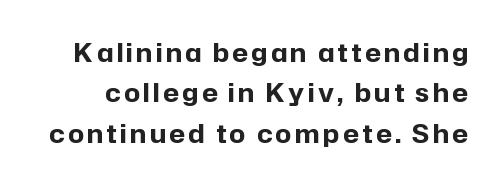
{"italic": "no", "bold": "yes", "underline": "no", "line_spacing": "normal", "line_spacing_ratio": 1.62, "glyph_px": 25}
